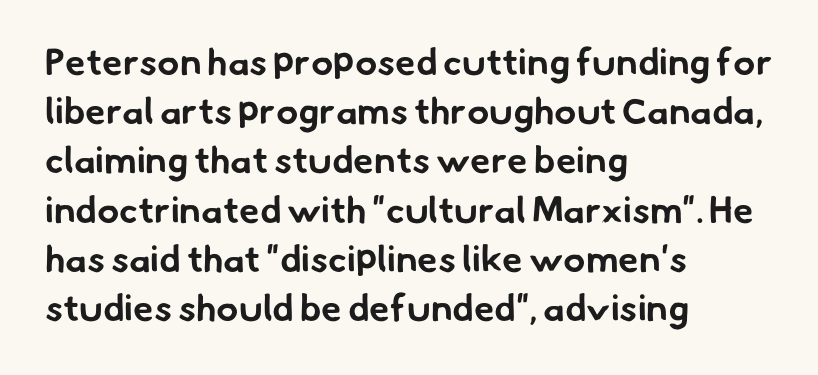
Q: Is the text bold? A: Yes.
Q: Is the typeface a serif or a sans-serif typeface? A: Sans-serif.
Q: Is the text underlined? A: No.
Q: How is the paragraph aligned? A: Left-aligned.
Q: Is the spacing between letters normal or unusually wide? A: Normal.
Q: Is the spacing between lines tight, normal or loose? A: Normal.
Q: Width (condensed, normal, or wide)? A: Normal.
Q: Stroke contrast? A: Low.
Q: x-height? A: Small.
Q: Monospaced? A: No.
